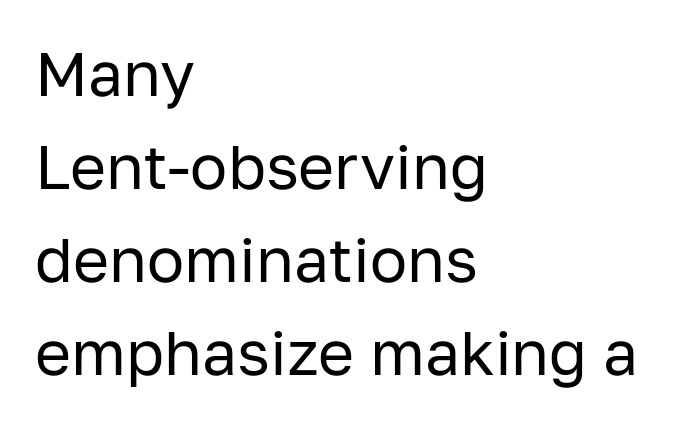
Q: Is the text bold? A: No.
Q: Is the text italic (slanted)? A: No, it is upright.
Q: Is the typeface a serif or a sans-serif typeface? A: Sans-serif.
Q: Is the text underlined? A: No.
Q: How is the paragraph aligned? A: Left-aligned.
Q: Is the spacing between letters normal or unusually wide? A: Normal.
Q: Is the spacing between lines tight, normal or loose? A: Normal.
Q: Width (condensed, normal, or wide)? A: Normal.
Q: Stroke contrast? A: Low.
Q: x-height? A: Medium.
Q: Monospaced? A: No.
